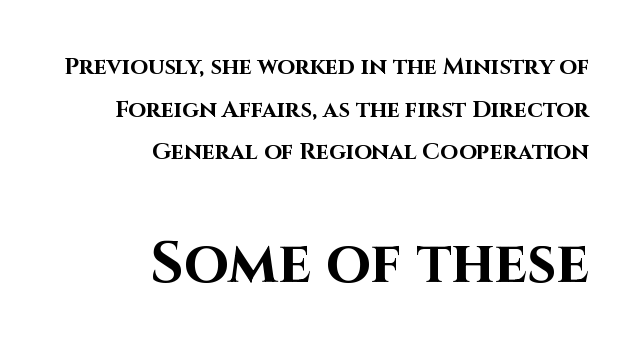
Q: Is the text bold? A: Yes.
Q: Is the text italic (slanted)? A: No, it is upright.
Q: Is the typeface a serif or a sans-serif typeface? A: Sans-serif.
Q: Is the text underlined? A: No.
Q: How is the paragraph aligned? A: Right-aligned.
Q: Is the spacing between letters normal or unusually wide? A: Normal.
Q: Which block of text is set in a larger size, the first (top) or the second (bottom)? A: The second (bottom) one.
Q: Width (condensed, normal, or wide)? A: Normal.
Q: Stroke contrast? A: High.
Q: x-height? A: Large.
Q: Monospaced? A: No.
